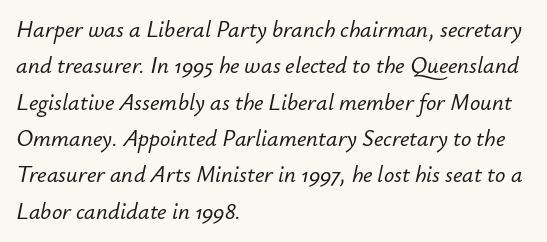
Underline: absent. One glance says typical: line gaps are just what's usual. Horizontal alignment here is leftward, the default for most running prose. You can tell it's italic because the verticals aren't actually vertical. Tracking here is standard; glyphs follow each other at the usual distance.
